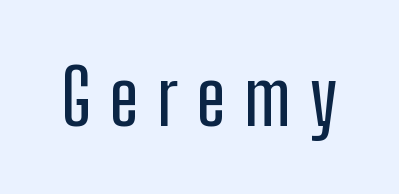
The image shows 76 px condensed sans-serif type, upright; set unusually wide letter spacing (+0.25 em), not underlined; low stroke contrast and a medium x-height.
